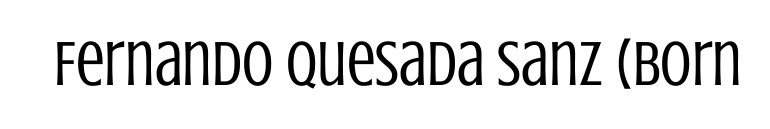
The image shows 64 px regular-weight, condensed sans-serif type, upright; set normal letter spacing, not underlined; low stroke contrast and a large x-height.
